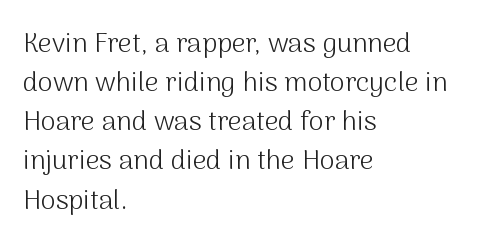
The image shows 27 px text type, upright; set left-aligned, normal line spacing (1.45x), normal letter spacing, not underlined.
